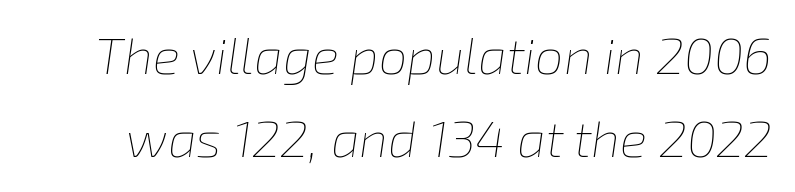
The image shows 51 px thin type, italic (leaning right); set normal line spacing (1.63x), normal letter spacing, not underlined; low stroke contrast and a medium x-height.
